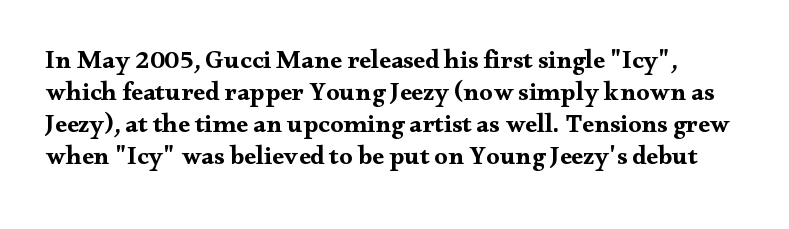
Q: Is the text bold? A: Yes.
Q: Is the text italic (slanted)? A: No, it is upright.
Q: Is the text underlined? A: No.
Q: Is the spacing between letters normal or unusually wide? A: Normal.
